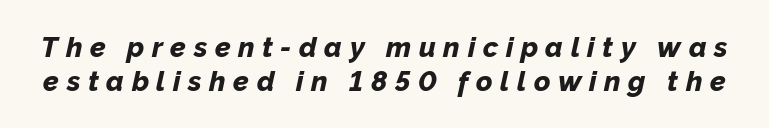
Q: Is the text bold? A: Yes.
Q: Is the text italic (slanted)? A: Yes, it leans right by about 12 degrees.
Q: Is the text underlined? A: No.
Q: Is the spacing between letters normal or unusually wide? A: Unusually wide.
Q: Width (condensed, normal, or wide)? A: Normal.
Q: Stroke contrast? A: Low.
Q: x-height? A: Medium.
Q: Monospaced? A: No.
